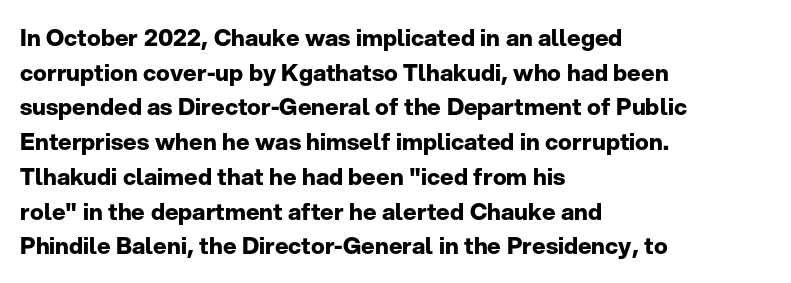
Every stem runs plumb, perpendicular to the baseline. The typesetting leans heavy: a genuine bold. Anything drawn beneath the words? Only blank space. The paragraph shown leans on its left margin. In terms of letterspacing, this is plain default setting. The space between consecutive lines is moderate.
